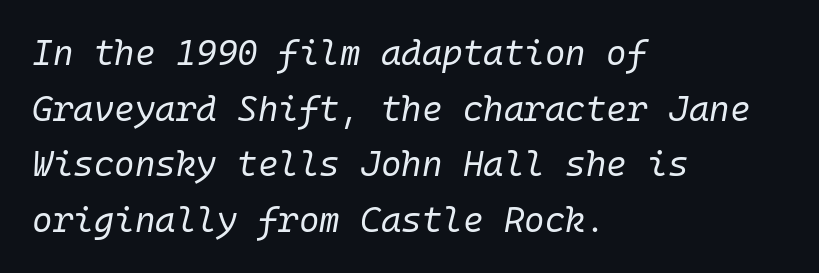
{"italic": "yes", "lean": "right", "slant_degrees": 10, "bold": "no", "weight": "regular", "width": "normal", "stroke_contrast": "low", "x_height": "medium", "monospaced": "yes", "underline": "no", "align": "left", "line_spacing": "normal", "line_spacing_ratio": 1.59, "letter_spacing": "normal", "letter_spacing_em": 0.0, "glyph_px": 35}
